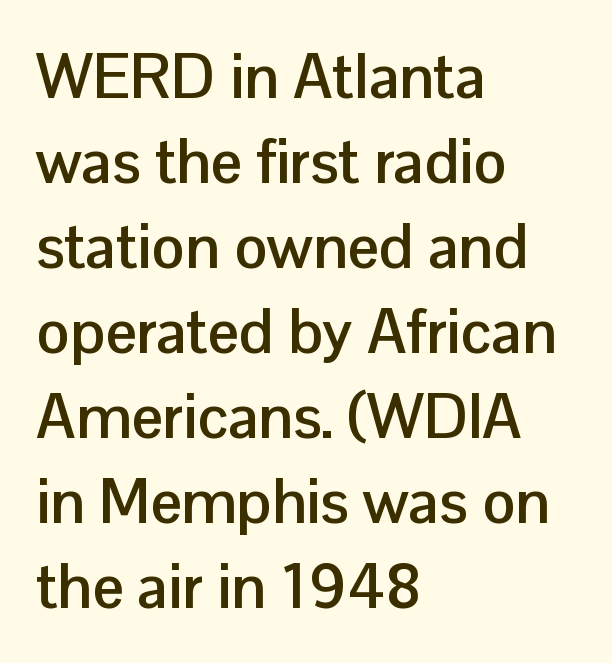
The letters stand straight up with perfectly vertical stems. Looks like regular typesetting: each glyph gets only the width it needs. In CSS terms this would be text-align: left. Stroke terminals: plain, sans-serif. Glyph-to-glyph distance matches everyday printed text.
